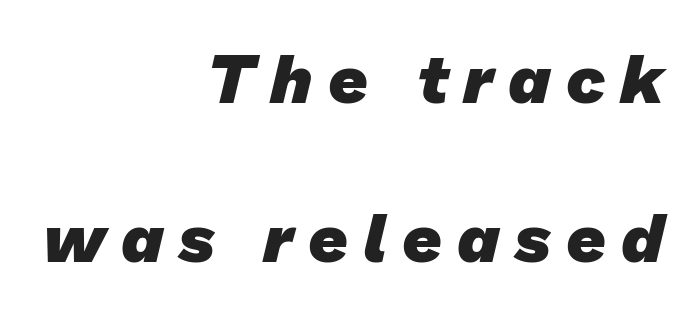
The block of text is sparse from top to bottom, with ample space between rows. Typesetter's note: full bold, strokes at maximum text heaviness. The face used here is a sans, in the tradition of grotesques and geometrics. You could not count columns in this text — the font is proportionally spaced. The face used here is rendered with a markedly widened letterfit. The ragged edge is on the left, which tells us the setting is flush right.
